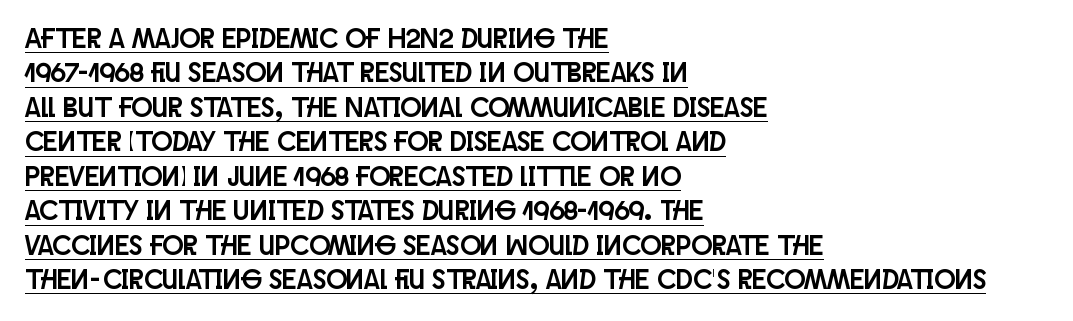
The image shows 28 px condensed sans-serif type, upright; set left-aligned, line spacing 1.23x, normal letter spacing, underlined; low stroke contrast and a large x-height.
